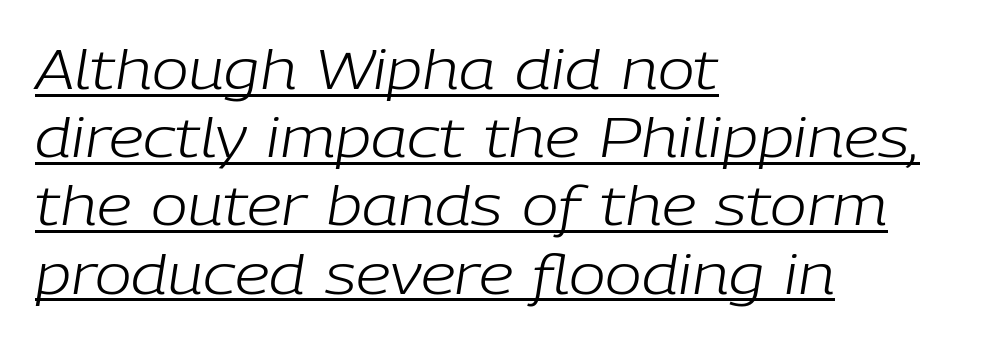
This sample has the flowing, uneven cadence of proportional lettering. Vertical stems look standard width or narrower in stroke. The typesetter chose a ragged-right arrangement here. Between one letter and the next there's only the usual sliver of space. Each line of the rendering has a horizontal stroke beneath the glyphs.
